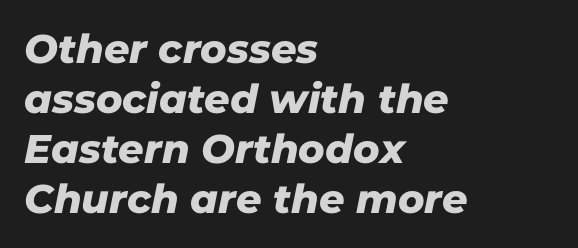
Q: Is the typeface a serif or a sans-serif typeface? A: Sans-serif.
Q: Is the text underlined? A: No.
Q: How is the paragraph aligned? A: Left-aligned.
Q: Is the spacing between letters normal or unusually wide? A: Normal.
Q: Is the spacing between lines tight, normal or loose? A: Normal.
Q: Width (condensed, normal, or wide)? A: Normal.
Q: Stroke contrast? A: Low.
Q: x-height? A: Medium.
Q: Monospaced? A: No.
